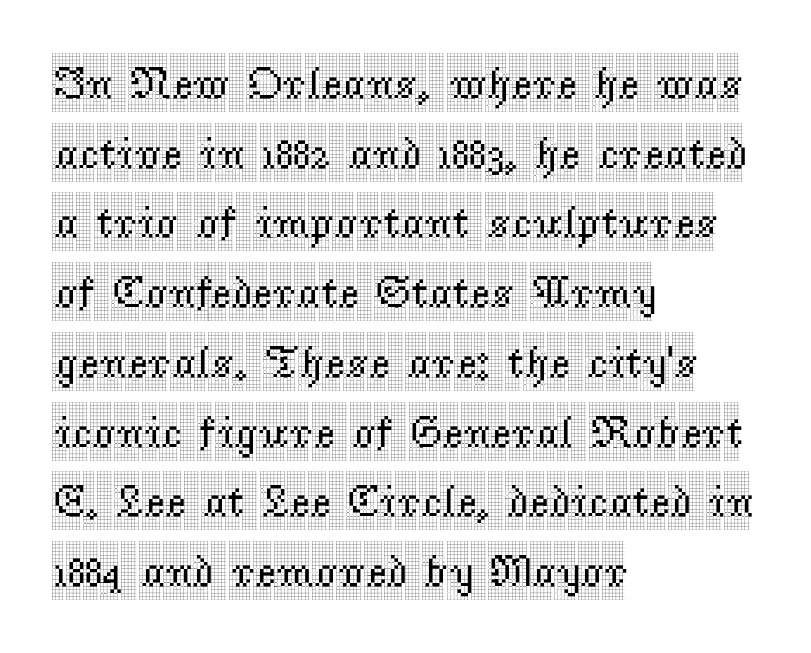
{"serif": "yes", "italic": "no", "width": "condensed", "x_height": "large", "monospaced": "no", "underline": "no", "align": "left", "line_spacing": "normal", "line_spacing_ratio": 1.55, "letter_spacing": "normal", "letter_spacing_em": 0.0, "glyph_px": 45}
